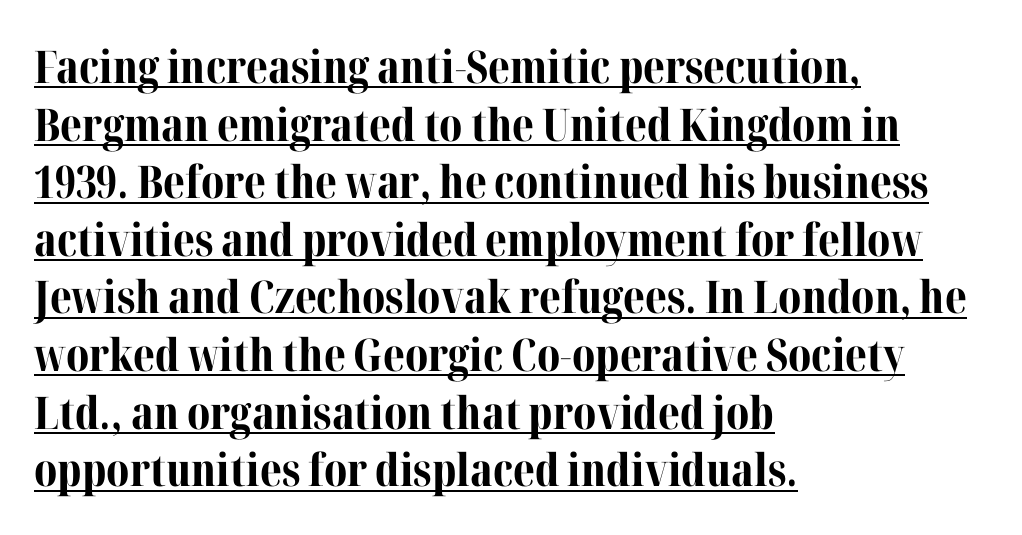
The image shows 45 px bold serif type, upright; set left-aligned, normal line spacing (1.28x), normal letter spacing, underlined; medium stroke contrast and a medium x-height.
